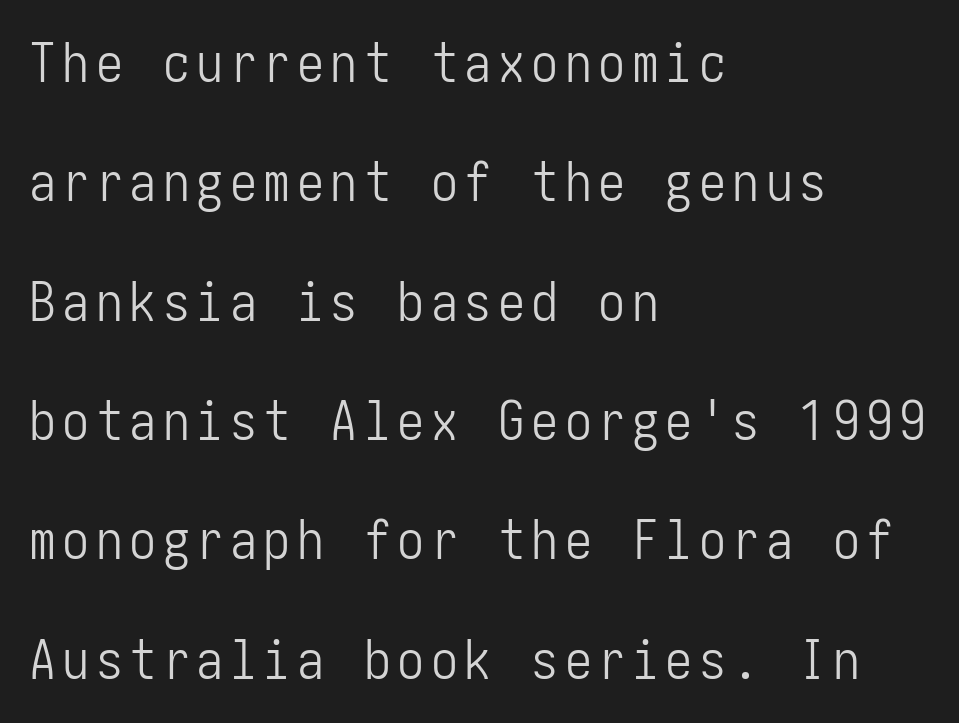
Q: Is the text bold? A: No.
Q: Is the text italic (slanted)? A: No, it is upright.
Q: Is the typeface a serif or a sans-serif typeface? A: Sans-serif.
Q: Is the text underlined? A: No.
Q: How is the paragraph aligned? A: Left-aligned.
Q: Is the spacing between lines tight, normal or loose? A: Loose.
Q: Width (condensed, normal, or wide)? A: Condensed.
Q: Stroke contrast? A: Low.
Q: x-height? A: Medium.
